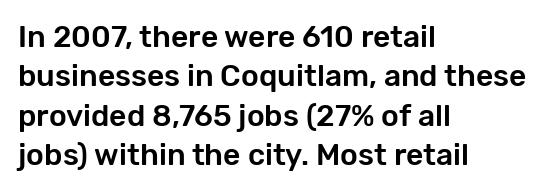
Q: Is the text italic (slanted)? A: No, it is upright.
Q: Is the typeface a serif or a sans-serif typeface? A: Sans-serif.
Q: Is the text underlined? A: No.
Q: How is the paragraph aligned? A: Left-aligned.
Q: Is the spacing between letters normal or unusually wide? A: Normal.
Q: Is the spacing between lines tight, normal or loose? A: Normal.
Q: Width (condensed, normal, or wide)? A: Normal.
Q: Stroke contrast? A: Low.
Q: x-height? A: Medium.
Q: Monospaced? A: No.
